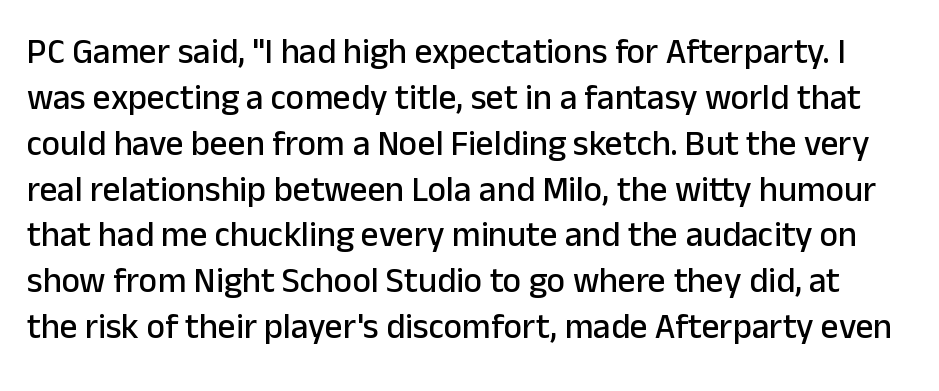
{"serif": "no", "italic": "no", "width": "normal", "stroke_contrast": "low", "x_height": "medium", "monospaced": "no", "underline": "no", "line_spacing": "normal", "line_spacing_ratio": 1.31, "letter_spacing": "normal", "letter_spacing_em": 0.0, "glyph_px": 35}
